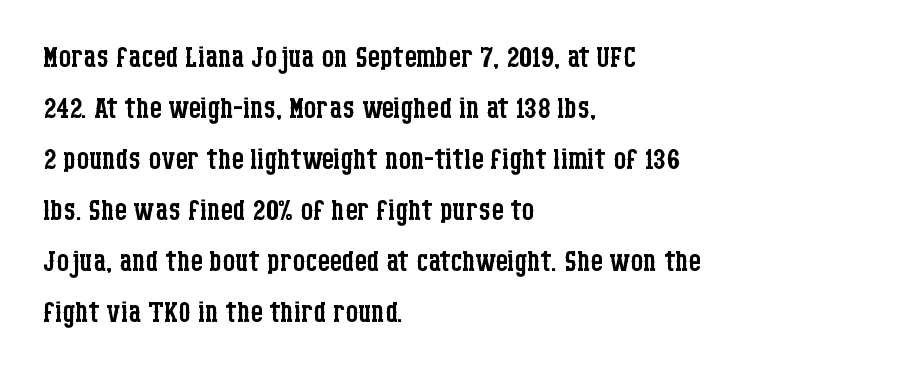
The image shows 39 px regular-weight, condensed serif type, upright; set left-aligned, normal line spacing (1.31x), normal letter spacing, not underlined; low stroke contrast and a large x-height.
